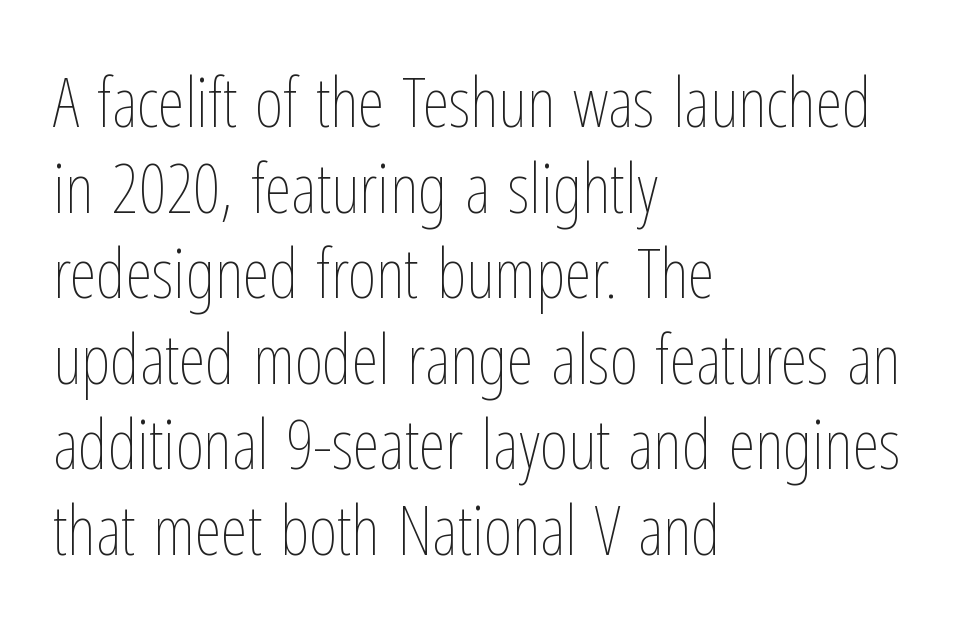
Q: Is the text bold? A: No.
Q: Is the text italic (slanted)? A: No, it is upright.
Q: Is the text underlined? A: No.
Q: How is the paragraph aligned? A: Left-aligned.
Q: Is the spacing between letters normal or unusually wide? A: Normal.
Q: Width (condensed, normal, or wide)? A: Condensed.
Q: Stroke contrast? A: Low.
Q: x-height? A: Medium.
Q: Monospaced? A: No.
